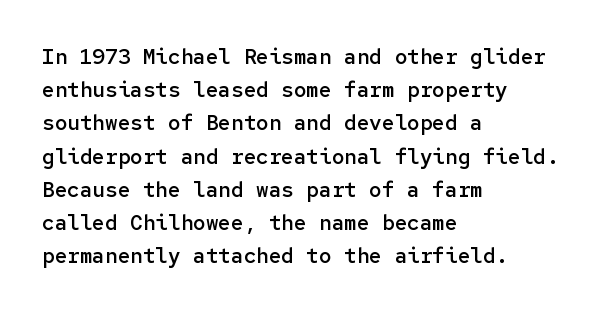
{"italic": "no", "bold": "semi", "underline": "no", "align": "left", "line_spacing": "normal", "line_spacing_ratio": 1.58, "letter_spacing": "normal", "letter_spacing_em": 0.0, "glyph_px": 21}
